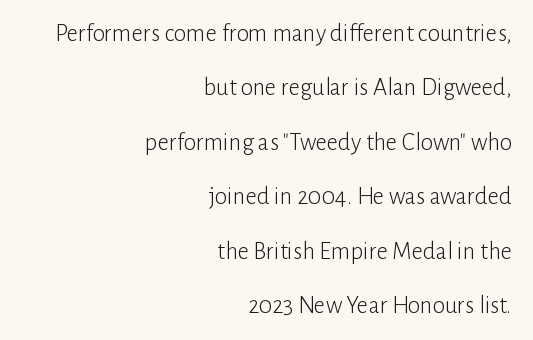
{"italic": "no", "bold": "no", "underline": "no", "align": "right", "line_spacing": "loose", "line_spacing_ratio": 2.18, "letter_spacing": "normal", "letter_spacing_em": 0.0, "glyph_px": 25}
